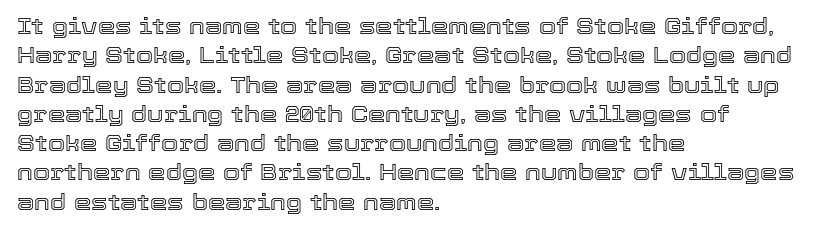
Q: Is the text italic (slanted)? A: No, it is upright.
Q: Is the text underlined? A: No.
Q: How is the paragraph aligned? A: Left-aligned.
Q: Is the spacing between letters normal or unusually wide? A: Normal.
Q: Is the spacing between lines tight, normal or loose? A: Normal.
